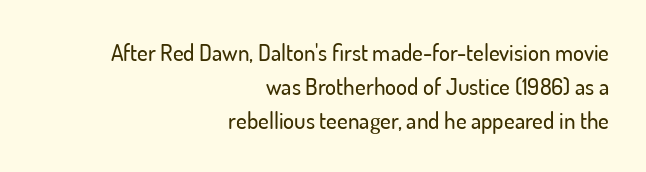
The image shows 23 px text type, upright; set right-aligned, normal line spacing (1.47x), normal letter spacing, not underlined.
